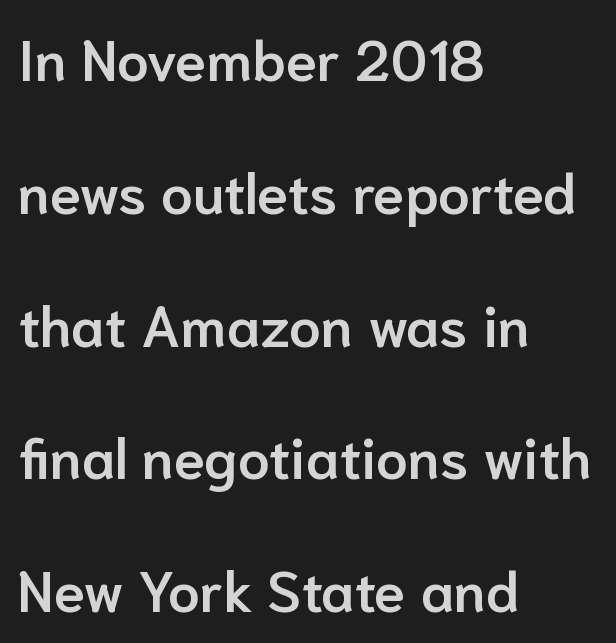
The image shows 57 px semibold sans-serif type, upright; set left-aligned, loose line spacing (2.33x), normal letter spacing, not underlined; low stroke contrast and a medium x-height.
